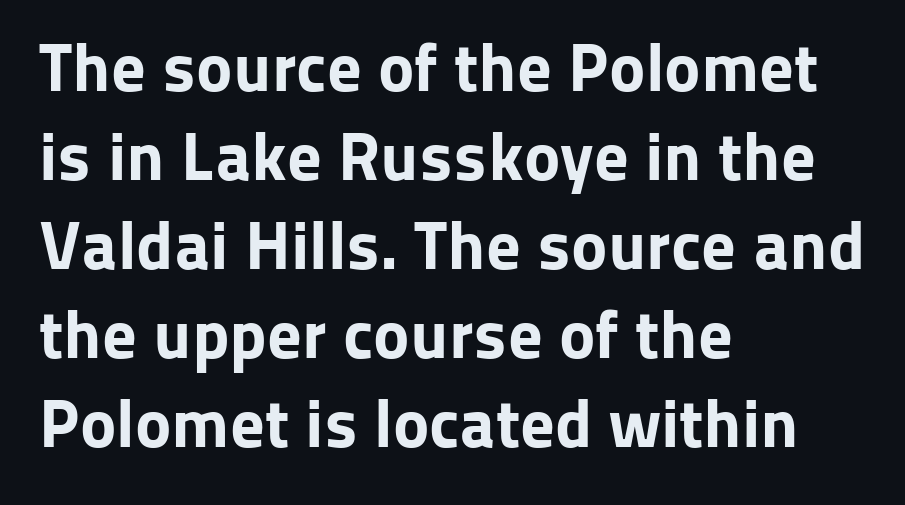
How heavy is the stroke? Heavy — this is a bold. The face used here is proportionally spaced, like ordinary book or web type. This is sans-serif lettering, the kind often seen on screens and signage. There is no visible air inserted between adjacent glyphs.
